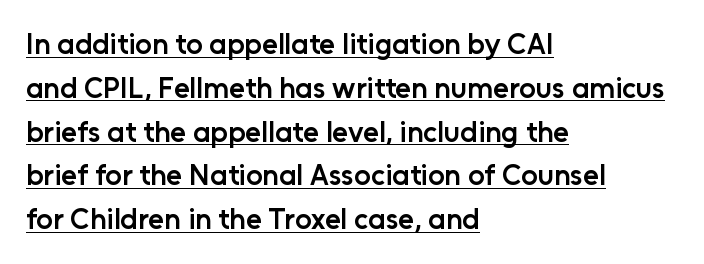
Q: Is the text bold? A: Semi-bold.
Q: Is the text italic (slanted)? A: No, it is upright.
Q: Is the typeface a serif or a sans-serif typeface? A: Sans-serif.
Q: Is the text underlined? A: Yes.
Q: How is the paragraph aligned? A: Left-aligned.
Q: Is the spacing between letters normal or unusually wide? A: Normal.
Q: Is the spacing between lines tight, normal or loose? A: Normal.
Q: Width (condensed, normal, or wide)? A: Normal.
Q: Stroke contrast? A: Low.
Q: x-height? A: Medium.
Q: Monospaced? A: No.
